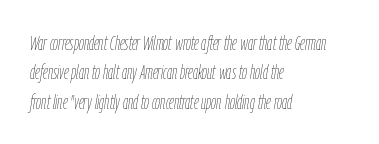
Q: Is the text bold? A: No.
Q: Is the text italic (slanted)? A: Yes, it leans right by about 9 degrees.
Q: Is the text underlined? A: No.
Q: How is the paragraph aligned? A: Left-aligned.
Q: Is the spacing between letters normal or unusually wide? A: Normal.
Q: Is the spacing between lines tight, normal or loose? A: Normal.
